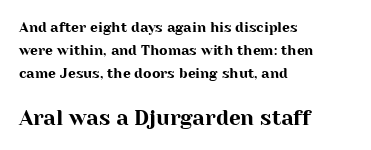
What's the leading like? Ordinary, nothing unusual. The space beneath each line is pristine and unruled. A student would notice the bottom passage is typeset larger than what precedes it. In terms of letterspacing, this is plain default setting. The rendering anchors every line to the left-hand side.
